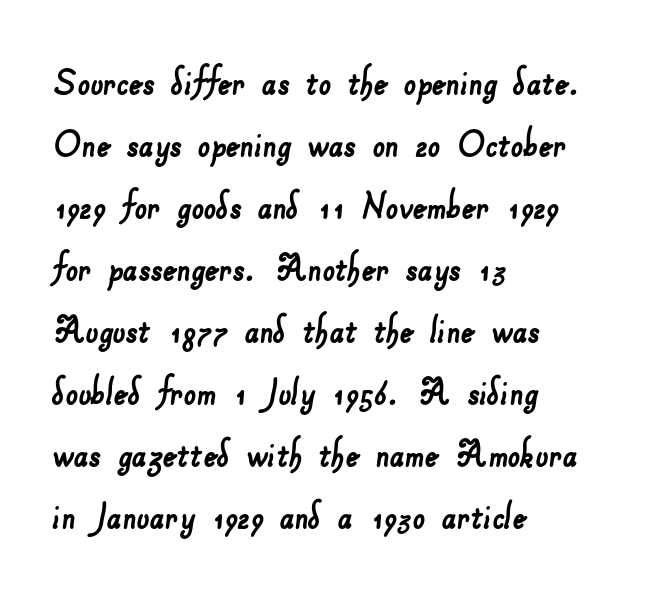
{"serif": "no", "width": "normal", "stroke_contrast": "low", "x_height": "small", "monospaced": "no", "underline": "no", "align": "left", "line_spacing": "normal", "line_spacing_ratio": 1.41, "letter_spacing": "normal", "letter_spacing_em": 0.0, "glyph_px": 44}
